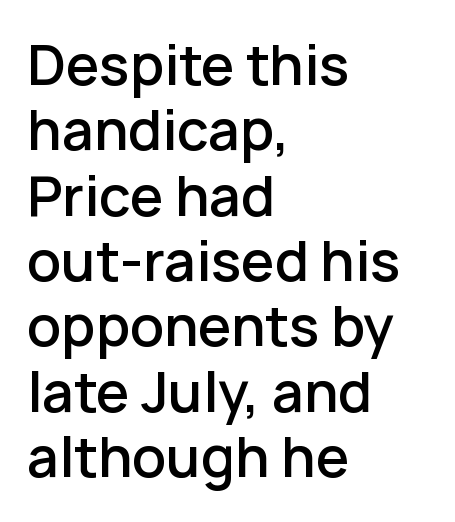
Q: Is the text bold? A: Semi-bold.
Q: Is the text italic (slanted)? A: No, it is upright.
Q: Is the typeface a serif or a sans-serif typeface? A: Sans-serif.
Q: Is the text underlined? A: No.
Q: How is the paragraph aligned? A: Left-aligned.
Q: Is the spacing between letters normal or unusually wide? A: Normal.
Q: Width (condensed, normal, or wide)? A: Normal.
Q: Stroke contrast? A: Low.
Q: x-height? A: Medium.
Q: Monospaced? A: No.
